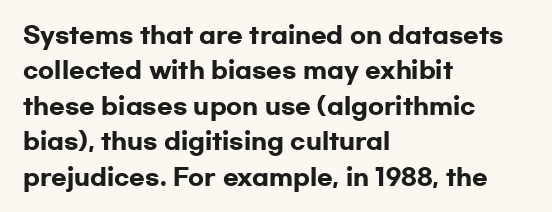
The image shows 23 px bold type, upright; set left-aligned, normal line spacing (1.54x), normal letter spacing, not underlined.
